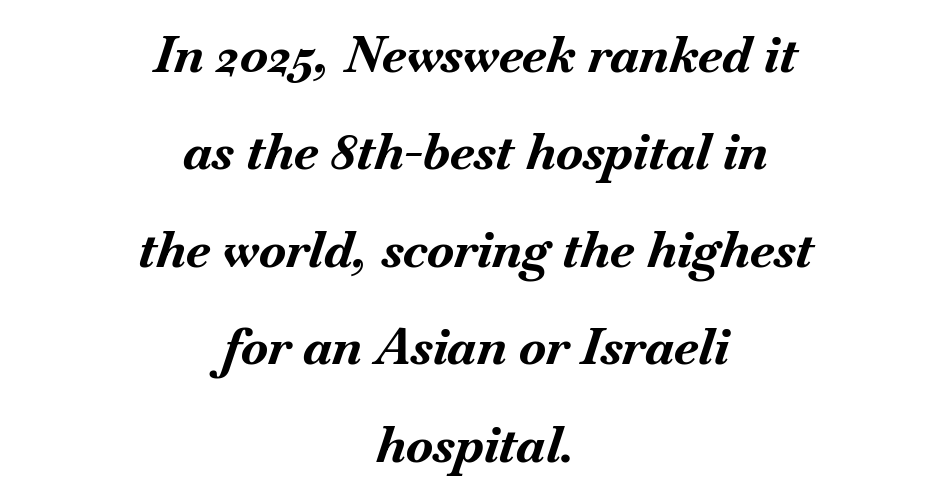
A centered setting, common on invitations and titles, is used for this passage. Just letters on the line, the space beneath them empty. The passage shown leans; its letterforms are oblique. The designer dialed line spacing up above the default. The face used here is proportionally spaced, like ordinary book or web type. Spacing between characters is what you'd get straight out of the box.
